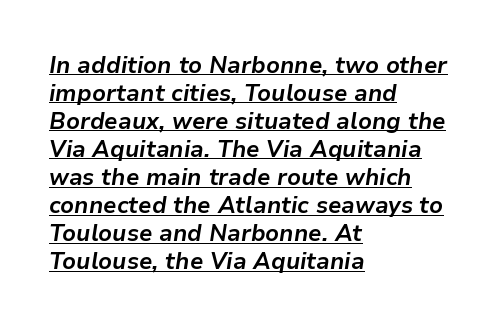
Strong, thick strokes mark this as bold type. There is no visible air inserted between adjacent glyphs. The glyphs look as if they've been sheared to an angle. Where is the straight margin? On the left.
